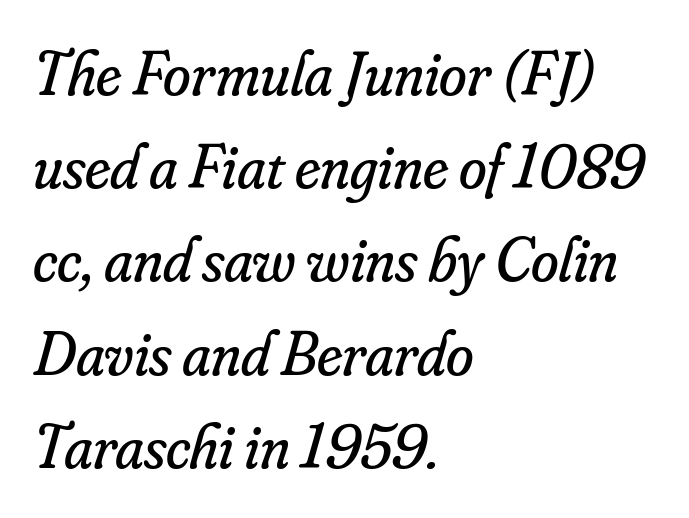
Q: Is the text bold? A: No.
Q: Is the text italic (slanted)? A: Yes, it leans right by about 16 degrees.
Q: Is the typeface a serif or a sans-serif typeface? A: Serif.
Q: Is the text underlined? A: No.
Q: How is the paragraph aligned? A: Left-aligned.
Q: Is the spacing between letters normal or unusually wide? A: Normal.
Q: Is the spacing between lines tight, normal or loose? A: Normal.
Q: Width (condensed, normal, or wide)? A: Normal.
Q: Stroke contrast? A: Low.
Q: x-height? A: Small.
Q: Monospaced? A: No.
